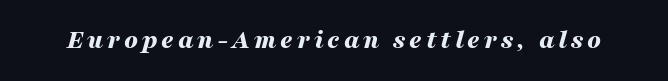
{"italic": "yes", "lean": "right", "slant_degrees": 16, "bold": "yes", "underline": "no", "glyph_px": 27}
